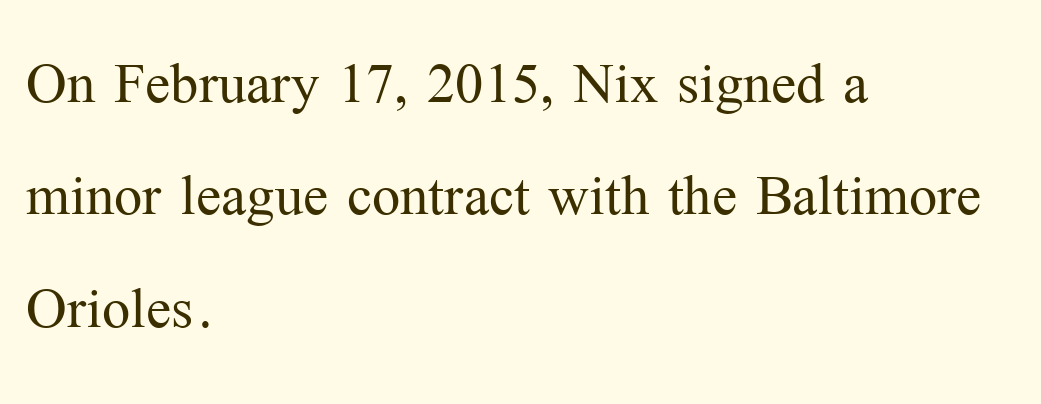
{"serif": "yes", "italic": "no", "bold": "no", "weight": "light", "width": "normal", "stroke_contrast": "medium", "x_height": "medium", "monospaced": "no", "underline": "no", "align": "left", "line_spacing": "normal", "line_spacing_ratio": 1.5, "letter_spacing": "normal", "letter_spacing_em": 0.0, "glyph_px": 75}
